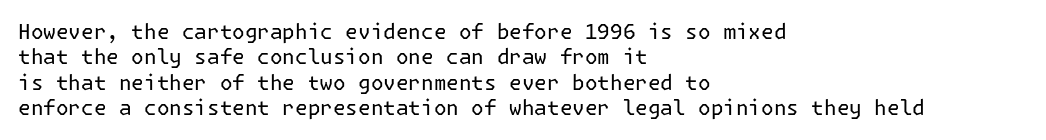
Q: Is the text bold? A: No.
Q: Is the text italic (slanted)? A: No, it is upright.
Q: Is the text underlined? A: No.
Q: How is the paragraph aligned? A: Left-aligned.
Q: Is the spacing between letters normal or unusually wide? A: Normal.
